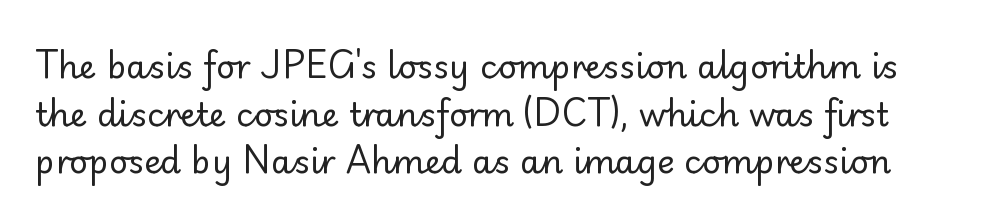
Does extra space separate the letters? No, they use regular spacing. Do the characters align in a grid? No, the font is proportional. Each new line begins a customary step beneath the previous one. Nobody drew a line under any word here.
